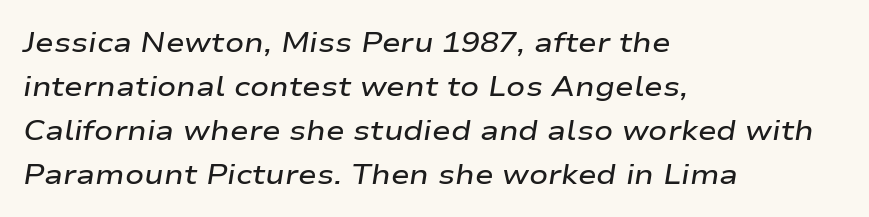
{"italic": "yes", "lean": "right", "slant_degrees": 9, "bold": "semi", "weight": "semibold", "width": "wide", "stroke_contrast": "low", "x_height": "medium", "monospaced": "no", "underline": "no", "align": "left", "line_spacing": "normal", "line_spacing_ratio": 1.57, "letter_spacing": "normal", "letter_spacing_em": 0.0, "glyph_px": 28}
